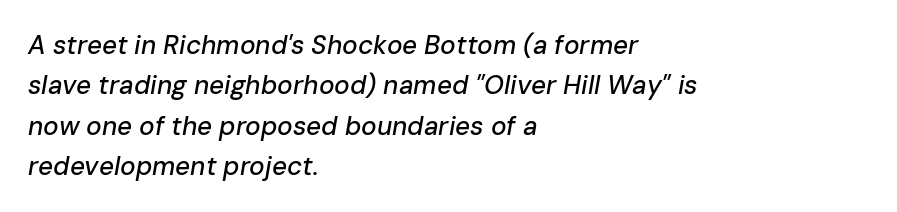
Slanted lettering throughout. Reading down the column, the eye jumps a familiar distance to each next line. Nothing unusual about the tracking: characters are spaced as the font intends. A bare baseline throughout the passage. Left-aligned paragraph, ragged on the right.
